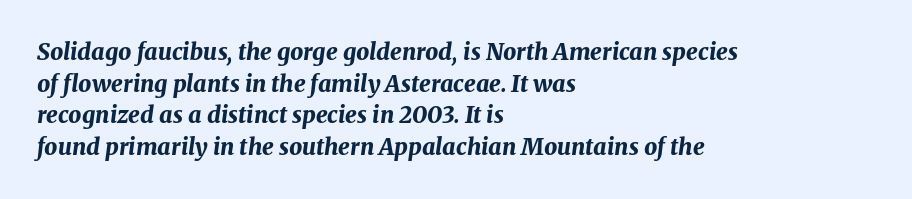
Q: Is the text bold? A: Yes.
Q: Is the text italic (slanted)? A: Yes, it leans right by about 8 degrees.
Q: Is the text underlined? A: No.
Q: How is the paragraph aligned? A: Left-aligned.
Q: Is the spacing between letters normal or unusually wide? A: Normal.
Q: Is the spacing between lines tight, normal or loose? A: Normal.
